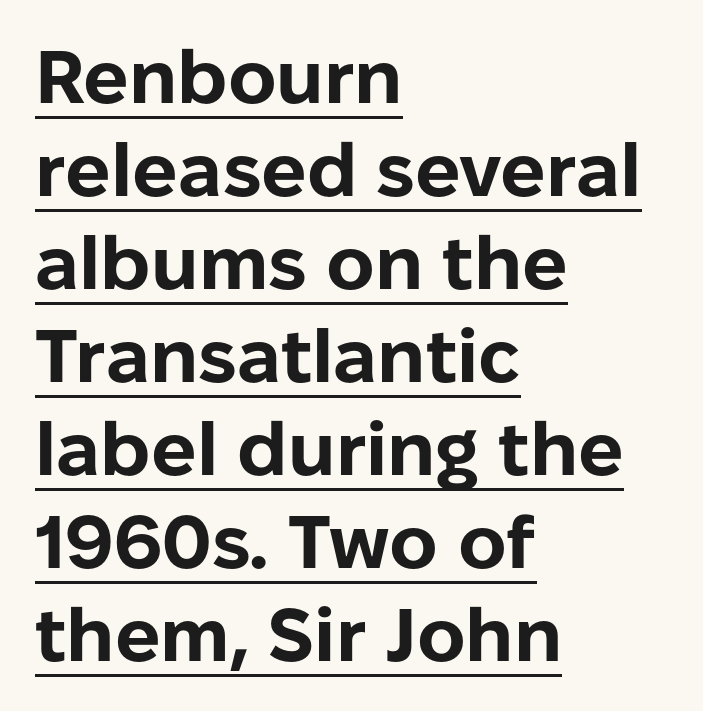
Q: Is the text bold? A: Yes.
Q: Is the text italic (slanted)? A: No, it is upright.
Q: Is the typeface a serif or a sans-serif typeface? A: Sans-serif.
Q: Is the text underlined? A: Yes.
Q: How is the paragraph aligned? A: Left-aligned.
Q: Is the spacing between letters normal or unusually wide? A: Normal.
Q: Width (condensed, normal, or wide)? A: Normal.
Q: Stroke contrast? A: Low.
Q: x-height? A: Medium.
Q: Monospaced? A: No.
